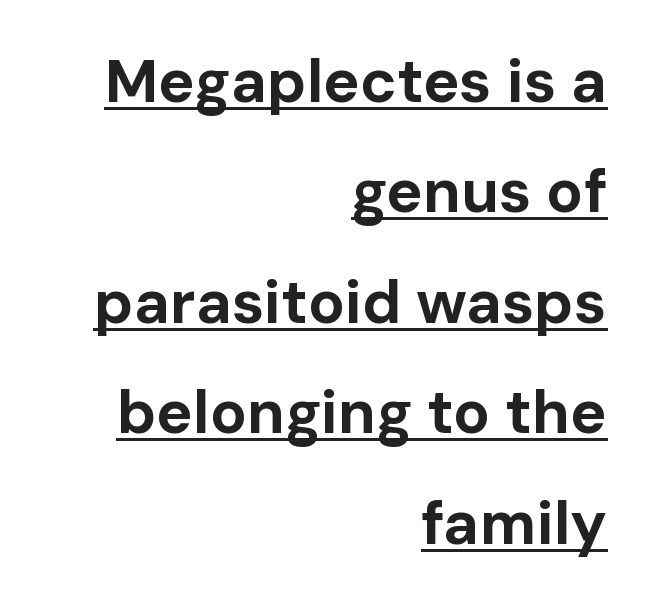
The image shows 61 px bold sans-serif type, upright; set right-aligned, line spacing 1.81x, normal letter spacing, underlined; low stroke contrast and a medium x-height.
